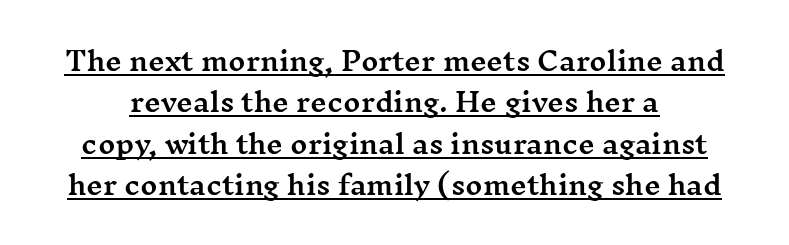
{"italic": "no", "underline": "yes", "align": "center", "line_spacing": "normal", "line_spacing_ratio": 1.59, "letter_spacing": "normal", "letter_spacing_em": 0.0, "glyph_px": 26}
